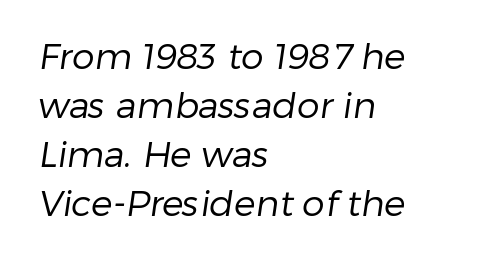
{"serif": "no", "bold": "no", "weight": "regular", "width": "normal", "stroke_contrast": "low", "x_height": "medium", "monospaced": "no", "underline": "no", "align": "left", "line_spacing": "normal", "line_spacing_ratio": 1.36, "letter_spacing": "normal", "letter_spacing_em": 0.0, "glyph_px": 36}
